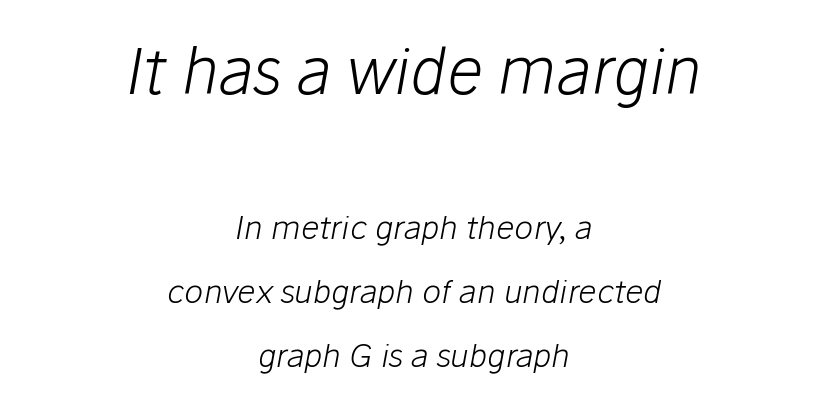
The image shows 63 px light type, italic (leaning right); set centered, loose line spacing (2.0x), normal letter spacing, not underlined; the first (top) block is 1.97x larger; low stroke contrast and a medium x-height.
